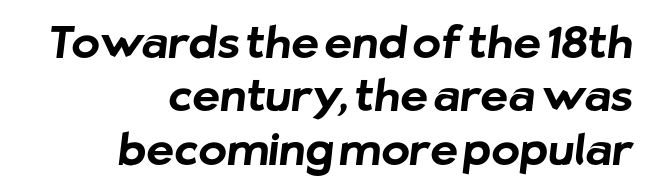
The strip under each line holds only bare page. You could call the tracking neutral — neither tight nor loose. Compared with a flush-left layout, this one pins lines to the opposite, right side. Typographically, this falls in the sans-serif category. You could not count columns in this text — the font is proportionally spaced. The font is running at its bold setting.
